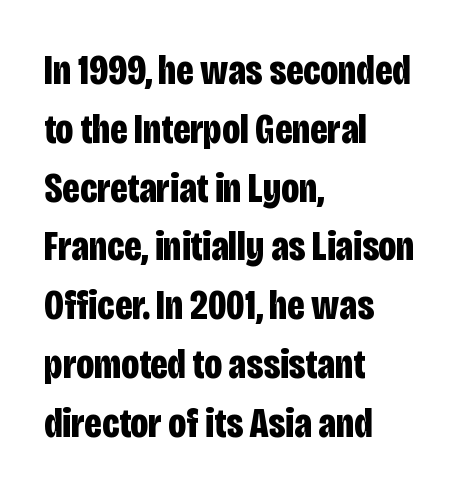
Q: Is the text bold? A: Yes.
Q: Is the text italic (slanted)? A: No, it is upright.
Q: Is the typeface a serif or a sans-serif typeface? A: Sans-serif.
Q: Is the text underlined? A: No.
Q: How is the paragraph aligned? A: Left-aligned.
Q: Is the spacing between letters normal or unusually wide? A: Normal.
Q: Is the spacing between lines tight, normal or loose? A: Normal.
Q: Width (condensed, normal, or wide)? A: Condensed.
Q: Stroke contrast? A: Low.
Q: x-height? A: Large.
Q: Monospaced? A: No.
